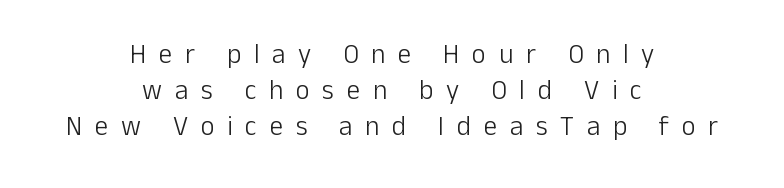
{"italic": "no", "bold": "no", "underline": "no", "align": "center", "line_spacing": "normal", "line_spacing_ratio": 1.33, "letter_spacing": "wide", "letter_spacing_em": 0.47, "glyph_px": 27}
